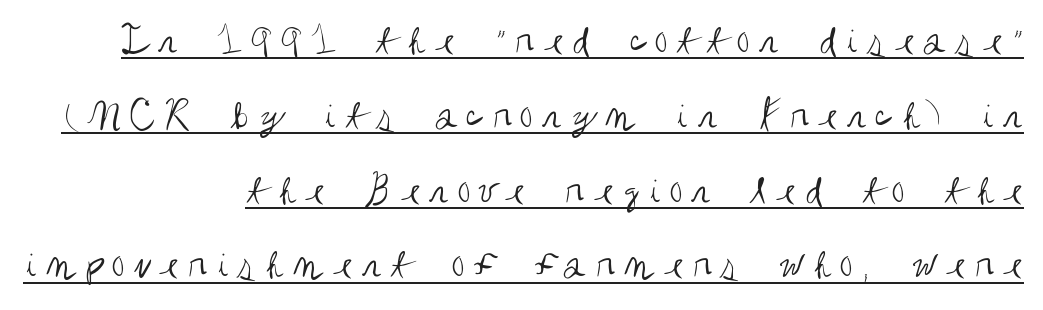
{"serif": "no", "bold": "no", "weight": "regular", "width": "condensed", "stroke_contrast": "medium", "x_height": "large", "monospaced": "no", "underline": "yes", "align": "right", "line_spacing": "normal", "line_spacing_ratio": 1.7, "glyph_px": 44}
